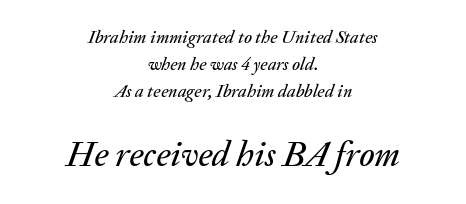
{"italic": "yes", "lean": "right", "slant_degrees": 20, "width": "normal", "stroke_contrast": "medium", "x_height": "medium", "monospaced": "no", "underline": "no", "align": "center", "line_spacing": "normal", "line_spacing_ratio": 1.51, "letter_spacing": "normal", "letter_spacing_em": 0.0, "larger_block": "second", "size_ratio": 1.94, "glyph_px": 35}
